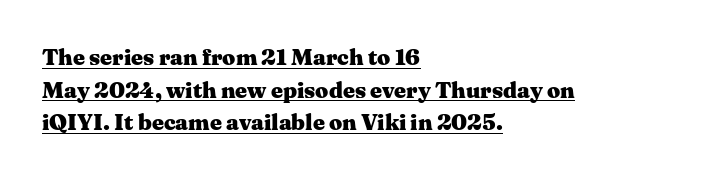
The lettering is marked with a stroke running underneath it. Chunky letters — that's bold for sure. The horizontal fit of the characters is conventional and even. Notice how descenders clear the ascenders below comfortably — that's standard leading. Designer's note — italics off, roman on. Visually the block forms a straight wall on the left and a jagged coastline on the right.
